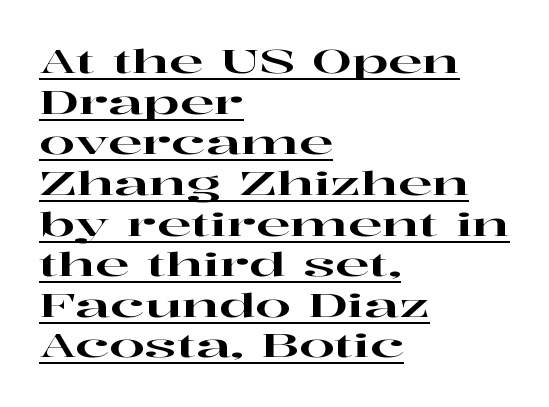
Q: Is the text italic (slanted)? A: No, it is upright.
Q: Is the typeface a serif or a sans-serif typeface? A: Serif.
Q: Is the text underlined? A: Yes.
Q: How is the paragraph aligned? A: Left-aligned.
Q: Is the spacing between letters normal or unusually wide? A: Normal.
Q: Is the spacing between lines tight, normal or loose? A: Normal.
Q: Width (condensed, normal, or wide)? A: Wide.
Q: Stroke contrast? A: High.
Q: x-height? A: Medium.
Q: Monospaced? A: No.
